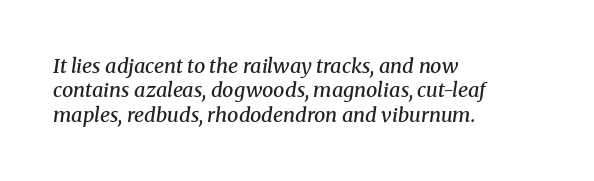
{"italic": "yes", "lean": "right", "slant_degrees": 8, "bold": "semi", "underline": "no", "align": "left", "line_spacing_ratio": 1.22, "letter_spacing": "normal", "letter_spacing_em": 0.0, "glyph_px": 20}
